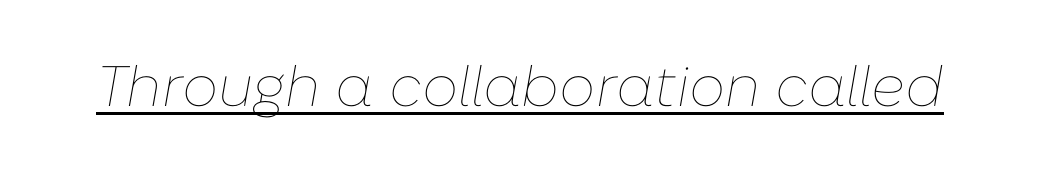
The image shows 57 px thin type, italic (leaning right); set normal letter spacing, underlined; low stroke contrast and a medium x-height.
